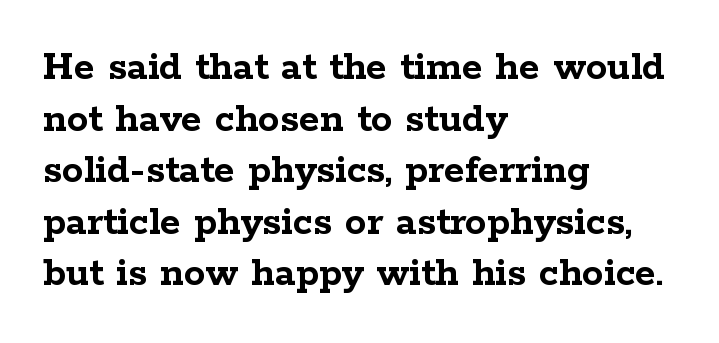
Students, this is bold: see how much ink each stroke carries. Examine the stroke ends and you'll spot serifs. A bare baseline throughout the passage. In terms of posture, this sample is upright.
